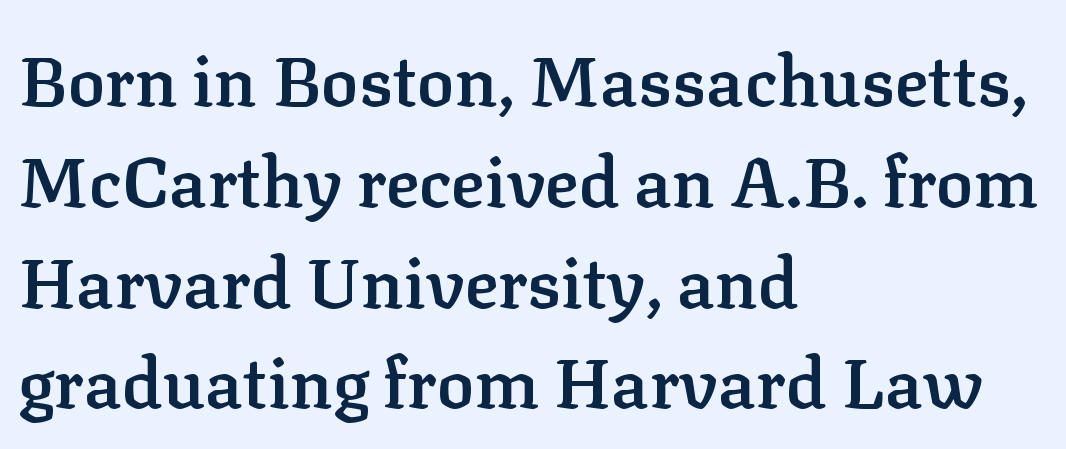
Each letter keeps its own natural width here, so spacing adapts to shape. Typographic density is moderately raised because the face is semibold. The letters sit at their default tracking, neither squeezed nor spread. Honestly, there is no underline to notice here at all. Regarding leading, the lines here are spaced in the standard way.
